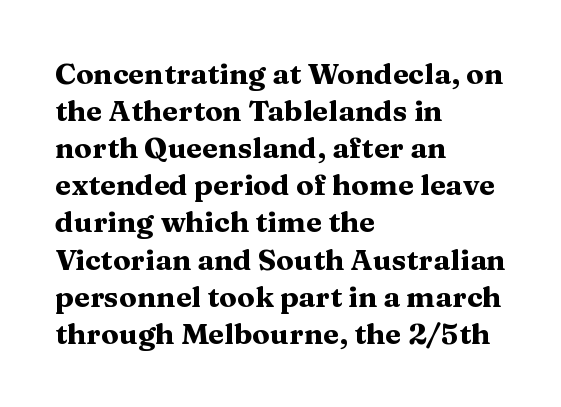
Q: Is the text bold? A: Yes.
Q: Is the text italic (slanted)? A: No, it is upright.
Q: Is the typeface a serif or a sans-serif typeface? A: Serif.
Q: Is the text underlined? A: No.
Q: How is the paragraph aligned? A: Left-aligned.
Q: Is the spacing between letters normal or unusually wide? A: Normal.
Q: Is the spacing between lines tight, normal or loose? A: Normal.
Q: Width (condensed, normal, or wide)? A: Wide.
Q: Stroke contrast? A: Medium.
Q: x-height? A: Medium.
Q: Monospaced? A: No.
